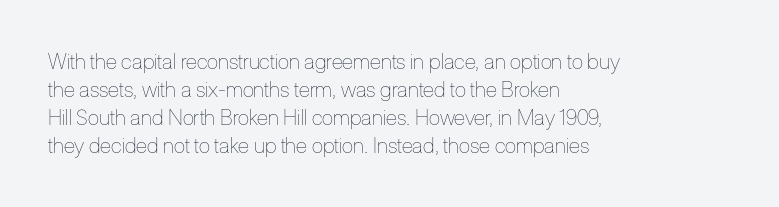
{"italic": "no", "bold": "no", "underline": "no", "align": "left", "line_spacing": "normal", "line_spacing_ratio": 1.33, "letter_spacing": "normal", "letter_spacing_em": 0.0, "glyph_px": 21}
